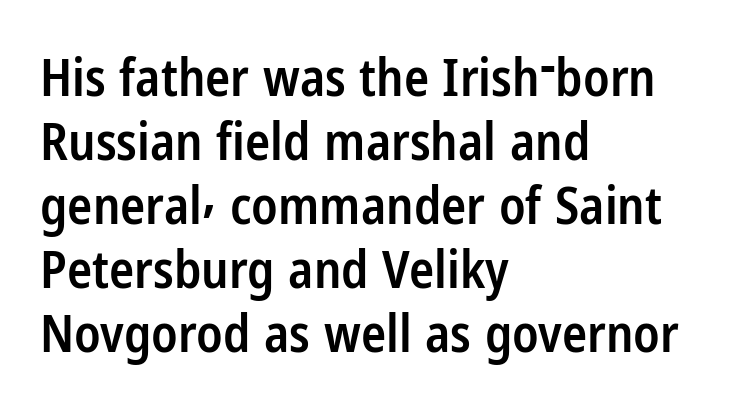
{"serif": "no", "italic": "no", "bold": "semi", "weight": "semibold", "width": "condensed", "stroke_contrast": "low", "x_height": "medium", "monospaced": "no", "underline": "no", "align": "left", "line_spacing_ratio": 1.23, "letter_spacing": "normal", "letter_spacing_em": 0.0, "glyph_px": 52}
